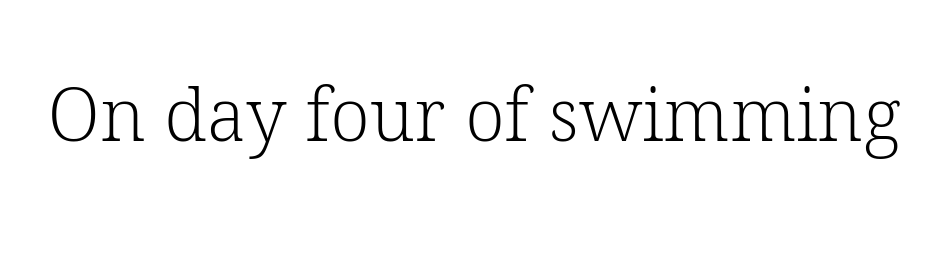
The face used here is seriffed, in the tradition of book romans. This reads as an unemphasized weight, regular at the heaviest. Type without underlining. A typesetter would call this zero additional tracking.
